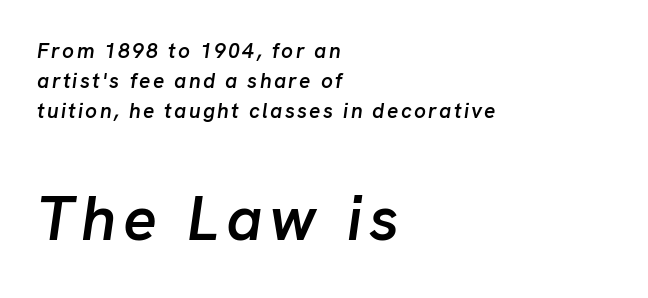
The image shows 63 px semibold type, italic (leaning right); set left-aligned, normal line spacing (1.43x), not underlined; the second (bottom) block is 3.0x larger; low stroke contrast and a medium x-height.
